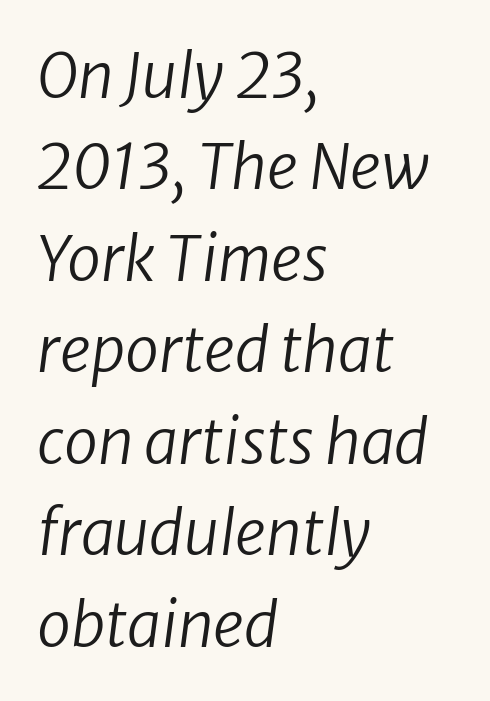
The image shows 61 px regular-weight type, italic (leaning right); set left-aligned, normal line spacing (1.5x), normal letter spacing, not underlined; low stroke contrast and a medium x-height.
